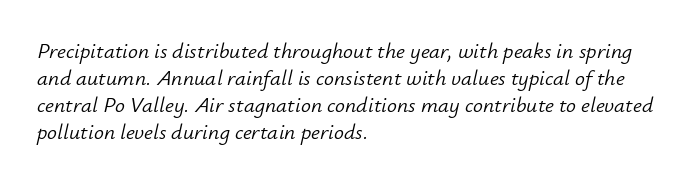
The image shows 22 px text type, italic (leaning right); set left-aligned, line spacing 1.22x, normal letter spacing, not underlined.
